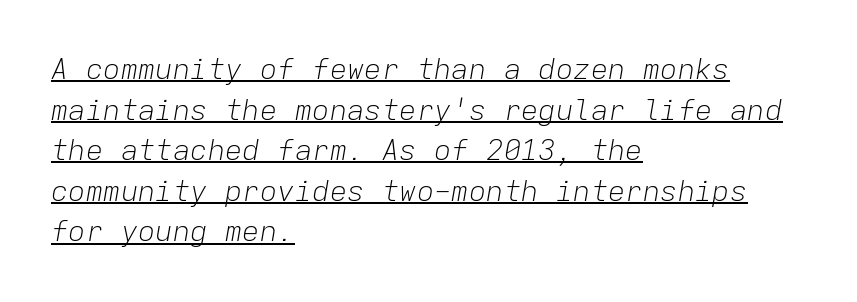
Q: Is the text bold? A: No.
Q: Is the text italic (slanted)? A: Yes, it leans right by about 9 degrees.
Q: Is the text underlined? A: Yes.
Q: How is the paragraph aligned? A: Left-aligned.
Q: Is the spacing between letters normal or unusually wide? A: Normal.
Q: Is the spacing between lines tight, normal or loose? A: Normal.
Q: Width (condensed, normal, or wide)? A: Normal.
Q: Stroke contrast? A: Low.
Q: x-height? A: Medium.
Q: Monospaced? A: Yes.
